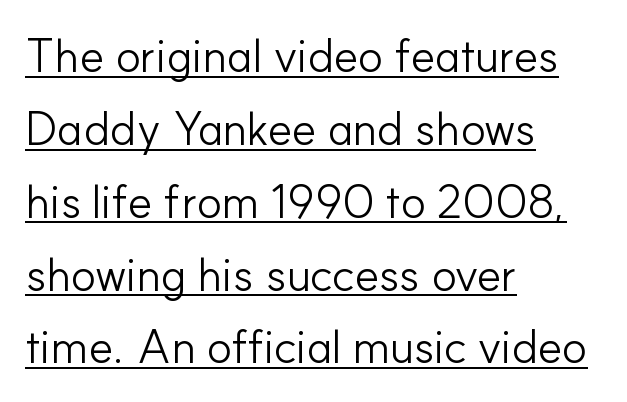
Underline: present. Ordinary non-slanted type is in use. Stem width sits at or under what a default text font uses. Letter spacing: default. Regarding leading, the lines here are spaced in the standard way.
